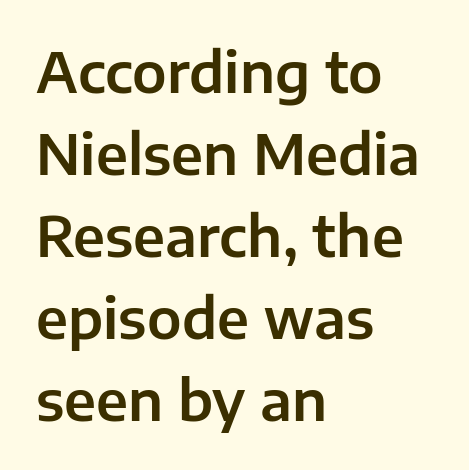
The image shows 55 px sans-serif type, upright; set left-aligned, normal line spacing (1.49x), normal letter spacing, not underlined; low stroke contrast and a medium x-height.
